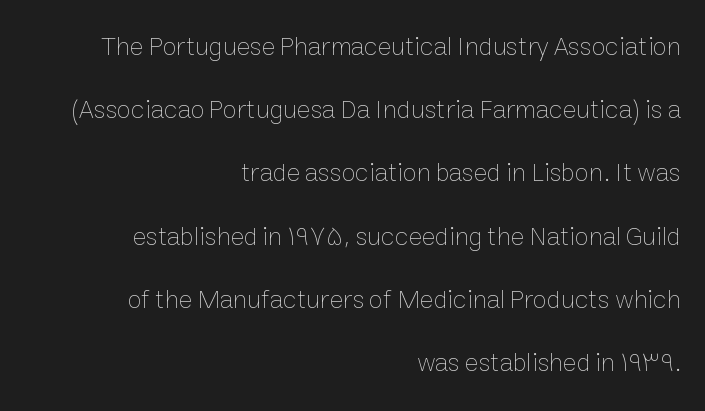
{"italic": "no", "bold": "no", "underline": "no", "align": "right", "line_spacing": "loose", "line_spacing_ratio": 2.43, "letter_spacing": "normal", "letter_spacing_em": 0.0, "glyph_px": 26}
